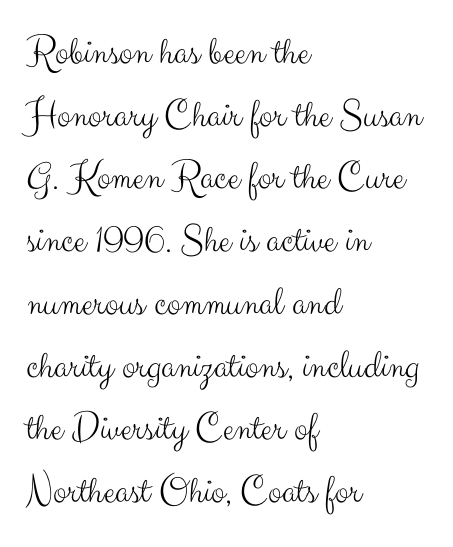
Does the copy run flush right? No — it runs flush left. Unmarked baselines from the first word to the last. No heavy texture on the line: the type isn't bold. This sample uses plain, unmodified letter spacing.
